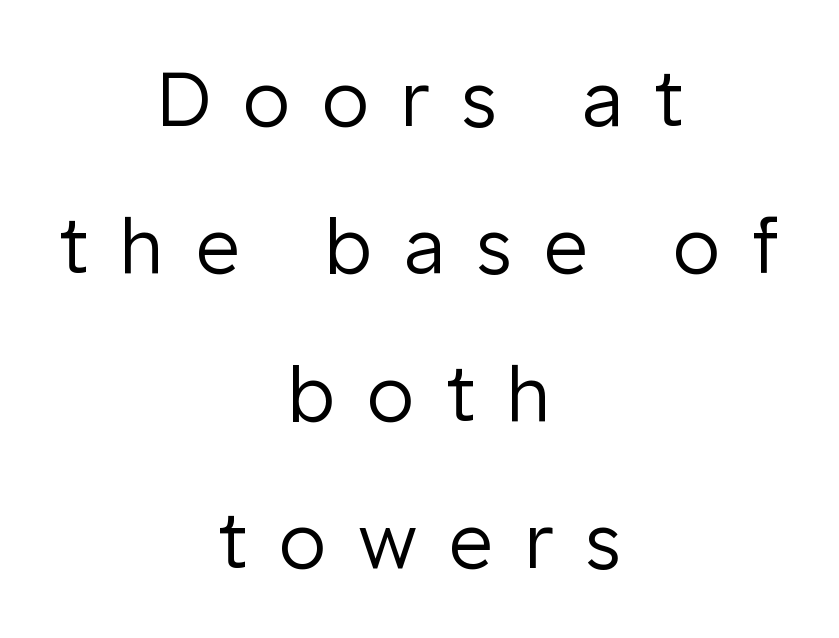
Q: Is the text bold? A: No.
Q: Is the text italic (slanted)? A: No, it is upright.
Q: Is the typeface a serif or a sans-serif typeface? A: Sans-serif.
Q: Is the text underlined? A: No.
Q: How is the paragraph aligned? A: Centered.
Q: Is the spacing between letters normal or unusually wide? A: Unusually wide.
Q: Is the spacing between lines tight, normal or loose? A: Loose.
Q: Width (condensed, normal, or wide)? A: Normal.
Q: Stroke contrast? A: Low.
Q: x-height? A: Medium.
Q: Monospaced? A: No.
